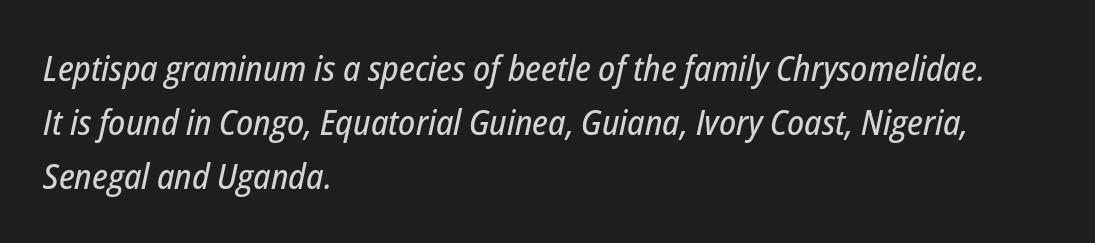
{"italic": "yes", "lean": "right", "slant_degrees": 12, "width": "condensed", "stroke_contrast": "low", "x_height": "medium", "monospaced": "no", "underline": "no", "align": "left", "line_spacing": "normal", "line_spacing_ratio": 1.54, "letter_spacing": "normal", "letter_spacing_em": 0.0, "glyph_px": 35}
